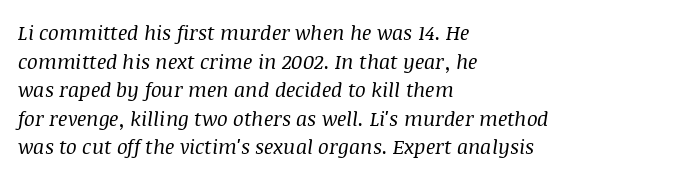
{"italic": "yes", "lean": "right", "slant_degrees": 8, "bold": "no", "underline": "no", "align": "left", "line_spacing": "normal", "line_spacing_ratio": 1.43, "letter_spacing": "normal", "letter_spacing_em": 0.0, "glyph_px": 20}
